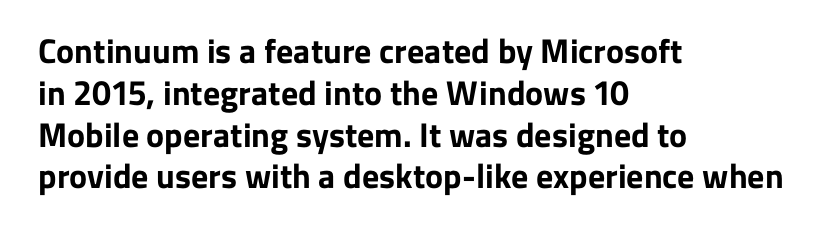
Q: Is the text bold? A: Yes.
Q: Is the text italic (slanted)? A: No, it is upright.
Q: Is the typeface a serif or a sans-serif typeface? A: Sans-serif.
Q: Is the text underlined? A: No.
Q: How is the paragraph aligned? A: Left-aligned.
Q: Is the spacing between letters normal or unusually wide? A: Normal.
Q: Width (condensed, normal, or wide)? A: Normal.
Q: Stroke contrast? A: Low.
Q: x-height? A: Medium.
Q: Monospaced? A: No.
